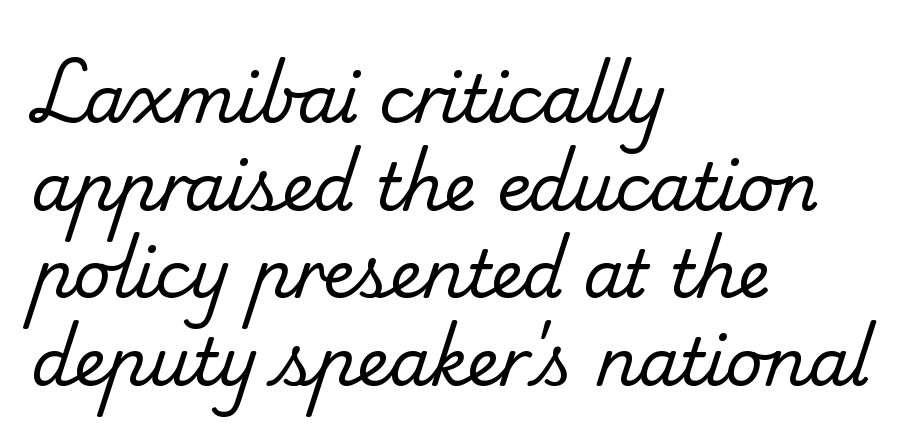
Q: Is the text bold? A: No.
Q: Is the typeface a serif or a sans-serif typeface? A: Serif.
Q: Is the text underlined? A: No.
Q: How is the paragraph aligned? A: Left-aligned.
Q: Is the spacing between letters normal or unusually wide? A: Normal.
Q: Is the spacing between lines tight, normal or loose? A: Normal.
Q: Width (condensed, normal, or wide)? A: Normal.
Q: Stroke contrast? A: Low.
Q: x-height? A: Small.
Q: Monospaced? A: No.
